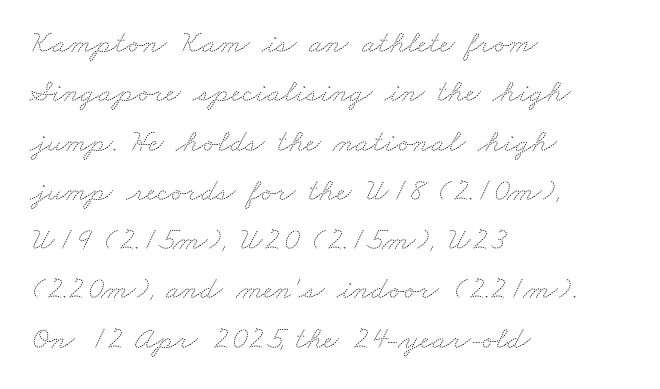
The image shows 32 px thin, wide type; set left-aligned, normal line spacing (1.54x), normal letter spacing, not underlined; medium stroke contrast and a small x-height.
